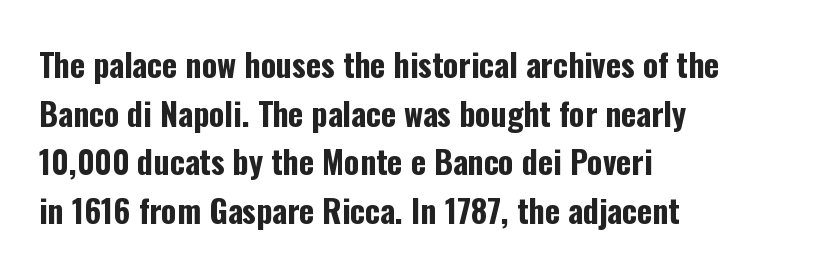
Q: Is the text bold? A: Yes.
Q: Is the text italic (slanted)? A: No, it is upright.
Q: Is the typeface a serif or a sans-serif typeface? A: Sans-serif.
Q: Is the text underlined? A: No.
Q: How is the paragraph aligned? A: Left-aligned.
Q: Is the spacing between letters normal or unusually wide? A: Normal.
Q: Is the spacing between lines tight, normal or loose? A: Normal.
Q: Width (condensed, normal, or wide)? A: Condensed.
Q: Stroke contrast? A: Low.
Q: x-height? A: Medium.
Q: Monospaced? A: No.
